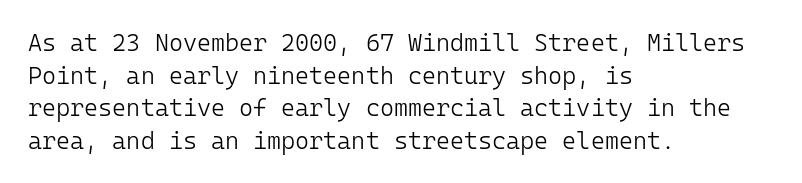
{"italic": "no", "bold": "no", "underline": "no", "align": "left", "line_spacing": "normal", "line_spacing_ratio": 1.36, "letter_spacing": "normal", "letter_spacing_em": 0.0, "glyph_px": 24}
